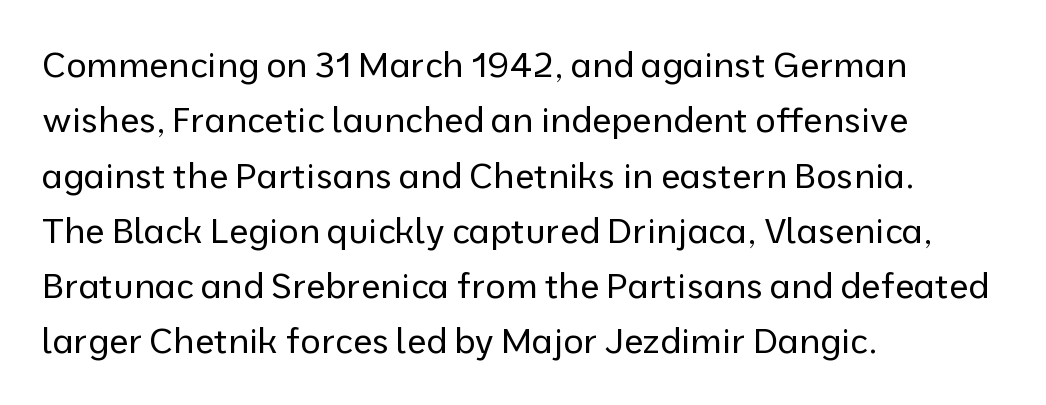
The letters stand straight up with perfectly vertical stems. A classic flush-left, rag-right setting is used for this passage. The passage shown is typed in a proportional face where columns would drift. Nothing sits at the stroke ends, so this counts as sans-serif. Decoration check: the copy has no underline.
